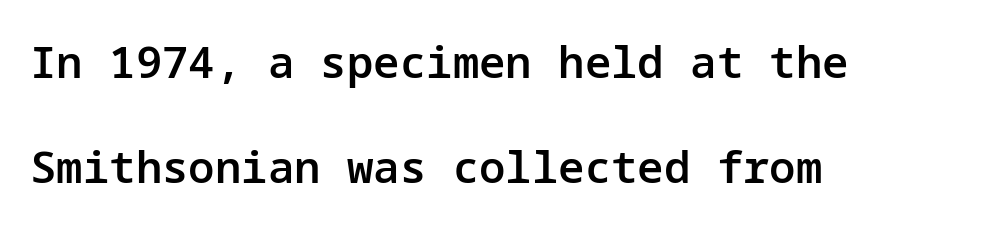
{"serif": "no", "italic": "no", "bold": "semi", "weight": "semibold", "width": "normal", "stroke_contrast": "low", "x_height": "medium", "underline": "no", "align": "left", "line_spacing": "loose", "line_spacing_ratio": 2.38, "letter_spacing": "normal", "letter_spacing_em": 0.0, "glyph_px": 44}
